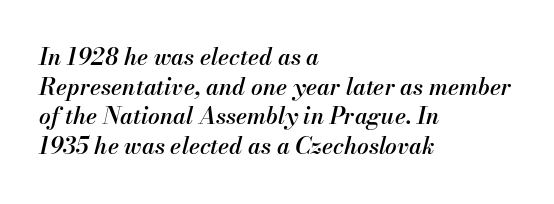
The rendering uses a moderate line-height, typical for paragraphs. The space directly below the letters is spotless. Observe the lean: these are italic letterforms. The face used here is a semibold: visibly heavier than regular, lighter than bold.
